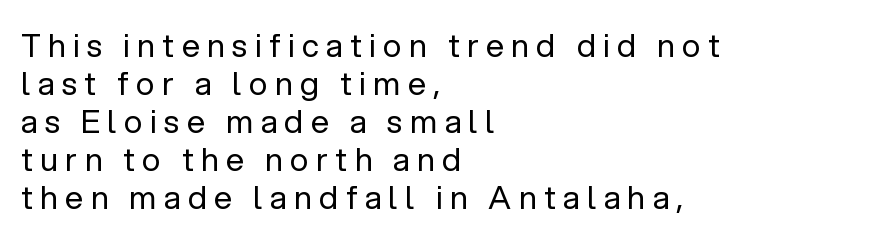
The strip under each line holds only bare page. This is sans-serif lettering, the kind often seen on screens and signage. Letter spacing: wide. The face used here is proportionally spaced, like ordinary book or web type.
